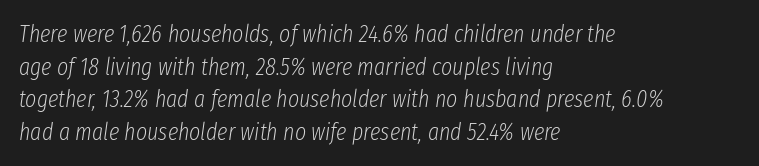
{"italic": "yes", "lean": "right", "slant_degrees": 8, "bold": "no", "underline": "no", "align": "left", "line_spacing": "normal", "line_spacing_ratio": 1.36, "letter_spacing": "normal", "letter_spacing_em": 0.0, "glyph_px": 24}
